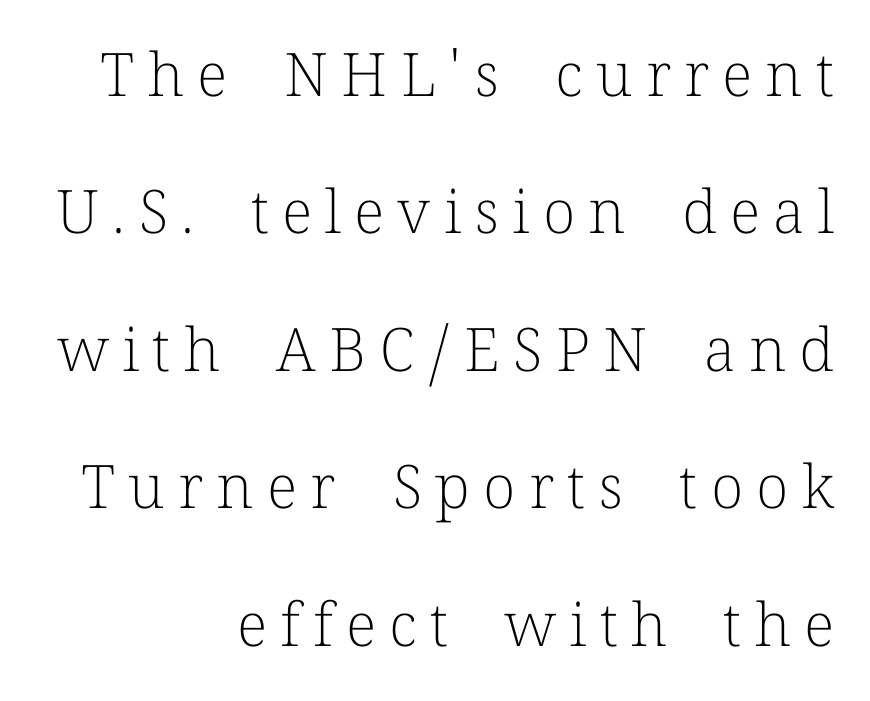
The image shows 60 px light serif type, upright; set right-aligned, loose line spacing (2.29x), unusually wide letter spacing (+0.22 em), not underlined; low stroke contrast and a medium x-height.
